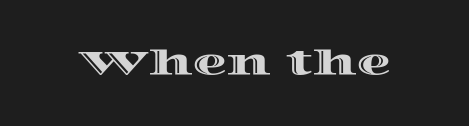
Style check: upright. Has an underline been added? It has not. This rendering leaves character spacing at its baseline value. Each letter keeps its own natural width here, so spacing adapts to shape.
